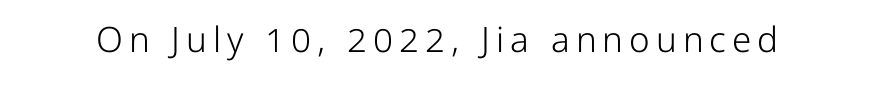
{"serif": "no", "italic": "no", "bold": "no", "weight": "light", "width": "normal", "stroke_contrast": "low", "x_height": "medium", "monospaced": "no", "underline": "no", "glyph_px": 35}
